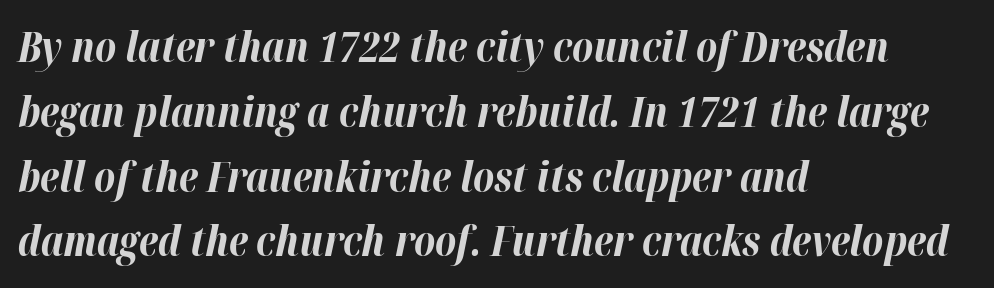
Leading: standard. The gaps between neighbouring characters are ordinary and unremarkable. As a designer I'd log this as weight 700, bold. Compared with ordinary roman type, these characters are visibly tilted.
